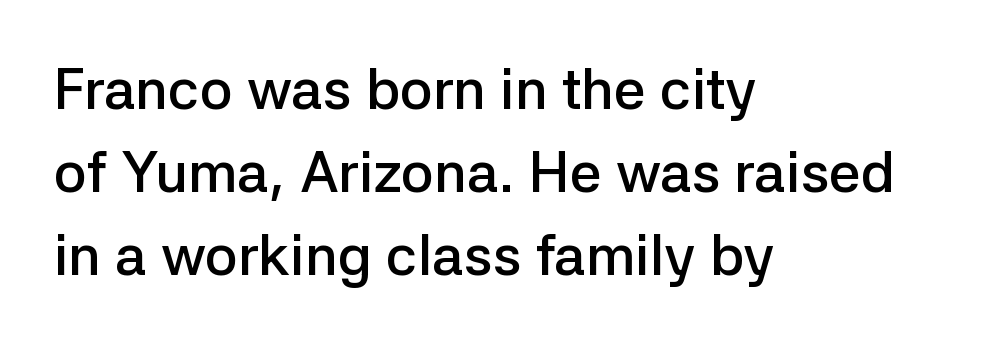
Q: Is the text bold? A: Semi-bold.
Q: Is the text italic (slanted)? A: No, it is upright.
Q: Is the typeface a serif or a sans-serif typeface? A: Sans-serif.
Q: Is the text underlined? A: No.
Q: How is the paragraph aligned? A: Left-aligned.
Q: Is the spacing between letters normal or unusually wide? A: Normal.
Q: Is the spacing between lines tight, normal or loose? A: Normal.
Q: Width (condensed, normal, or wide)? A: Normal.
Q: Stroke contrast? A: Low.
Q: x-height? A: Medium.
Q: Monospaced? A: No.
